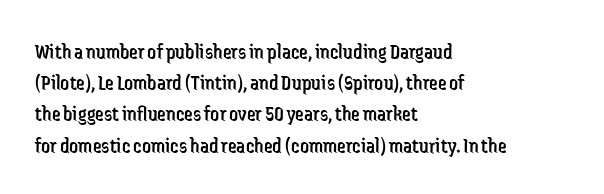
Every row of glyphs begins at an identical x-position on the left. The typesetting does not lean heavy: it is not bold. One glance says typical: line gaps are just what's usual. Underlining? Definitely not there.
